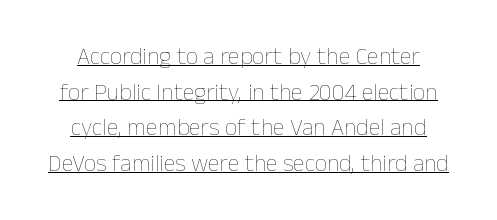
The lines are quadded center. This sample uses an upright cut, with every glyph sitting square on the baseline. Check the space under the baseline: a stroke is drawn there. Compared with typical paragraphs, the rows here are spaced about the same.
